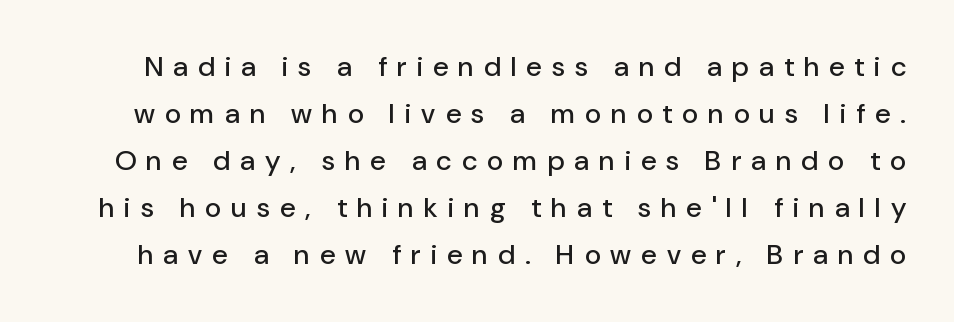
Q: Is the text italic (slanted)? A: No, it is upright.
Q: Is the typeface a serif or a sans-serif typeface? A: Sans-serif.
Q: Is the text underlined? A: No.
Q: Is the spacing between letters normal or unusually wide? A: Unusually wide.
Q: Is the spacing between lines tight, normal or loose? A: Normal.
Q: Width (condensed, normal, or wide)? A: Normal.
Q: Stroke contrast? A: Low.
Q: x-height? A: Medium.
Q: Monospaced? A: No.
